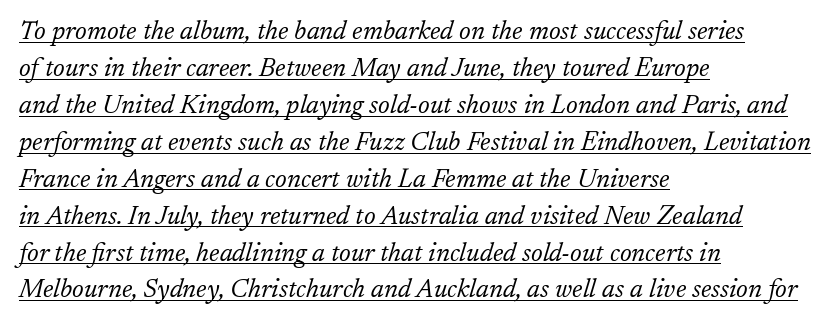
Q: Is the text bold? A: No.
Q: Is the text italic (slanted)? A: Yes, it leans right by about 17 degrees.
Q: Is the text underlined? A: Yes.
Q: How is the paragraph aligned? A: Left-aligned.
Q: Is the spacing between letters normal or unusually wide? A: Normal.
Q: Is the spacing between lines tight, normal or loose? A: Normal.
